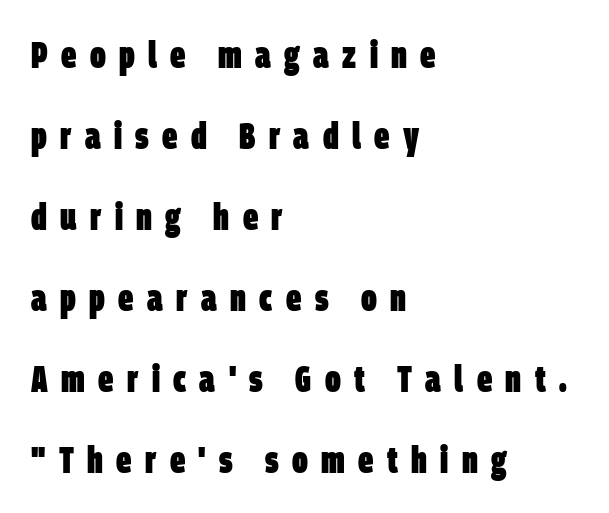
Q: Is the text bold? A: Yes.
Q: Is the typeface a serif or a sans-serif typeface? A: Sans-serif.
Q: Is the text underlined? A: No.
Q: How is the paragraph aligned? A: Left-aligned.
Q: Is the spacing between letters normal or unusually wide? A: Unusually wide.
Q: Is the spacing between lines tight, normal or loose? A: Loose.
Q: Width (condensed, normal, or wide)? A: Condensed.
Q: Stroke contrast? A: Low.
Q: x-height? A: Large.
Q: Monospaced? A: No.
